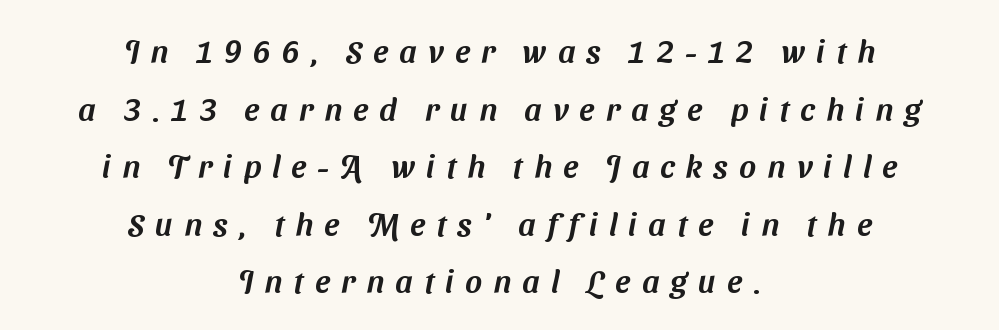
{"serif": "no", "width": "normal", "stroke_contrast": "medium", "x_height": "medium", "monospaced": "no", "underline": "no", "align": "center", "line_spacing_ratio": 1.8, "letter_spacing": "wide", "letter_spacing_em": 0.35, "glyph_px": 32}
